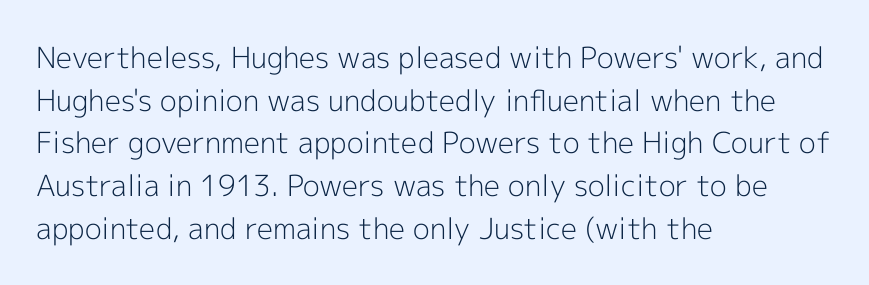
The axis of the letterforms is exactly vertical. Stems and bowls with no extra thickness — not bold. Each new line begins a customary step beneath the previous one. In terms of letterform style, serifs are entirely absent. The letters advance in unequal steps, a hallmark of proportional type. In CSS terms this would be text-align: left.
